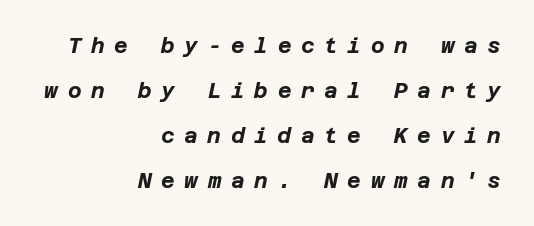
The image shows 21 px bold type, italic (leaning right); set right-aligned, loose line spacing (2.14x), unusually wide letter spacing (+0.46 em), not underlined.
